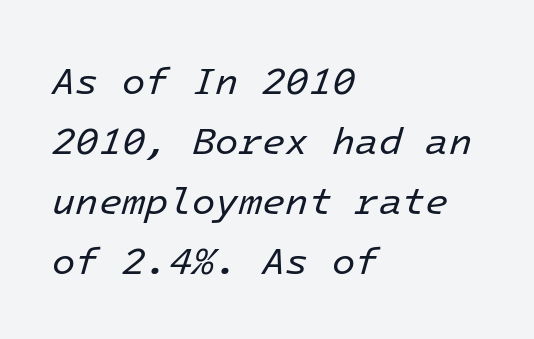
If you drew a ruler down the left edge, every line would touch it. Do the characters align in a grid? Yes, the font is monospaced. No chunkiness to these letters — they're not bold. Yep, that's italic — everything's leaning.
